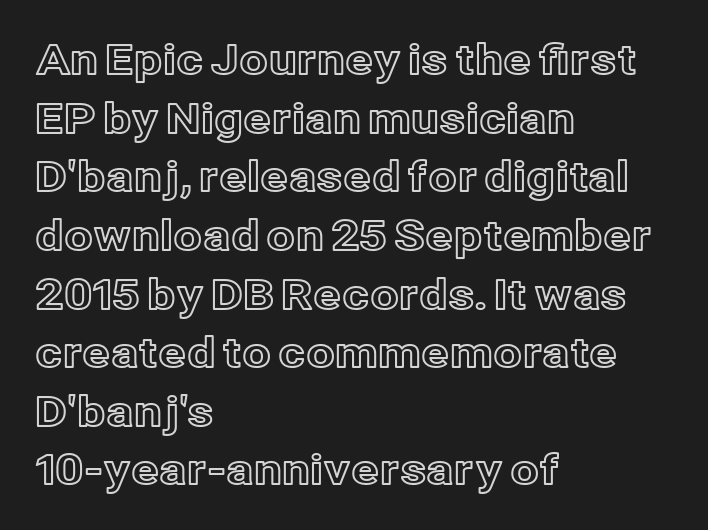
Line beginnings align vertically; line endings do not. Unmarked baselines from the first word to the last. Compared with typical paragraphs, the rows here are spaced about the same. Default kerning and tracking; the words read as compact shapes.
